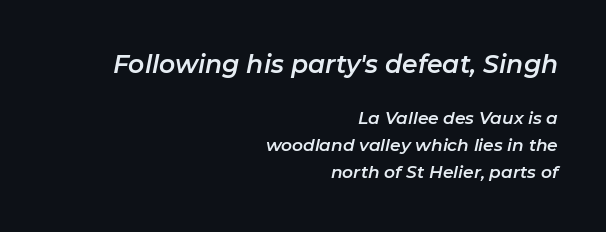
{"italic": "yes", "lean": "right", "slant_degrees": 11, "underline": "no", "align": "right", "line_spacing": "normal", "line_spacing_ratio": 1.58, "letter_spacing": "normal", "letter_spacing_em": 0.0, "larger_block": "first", "size_ratio": 1.47, "glyph_px": 25}
